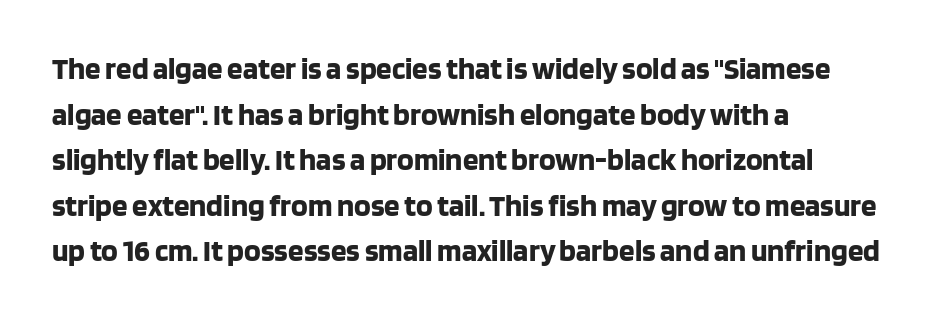
The image shows 31 px bold sans-serif type, upright; set left-aligned, normal line spacing (1.47x), normal letter spacing, not underlined; low stroke contrast and a large x-height.
